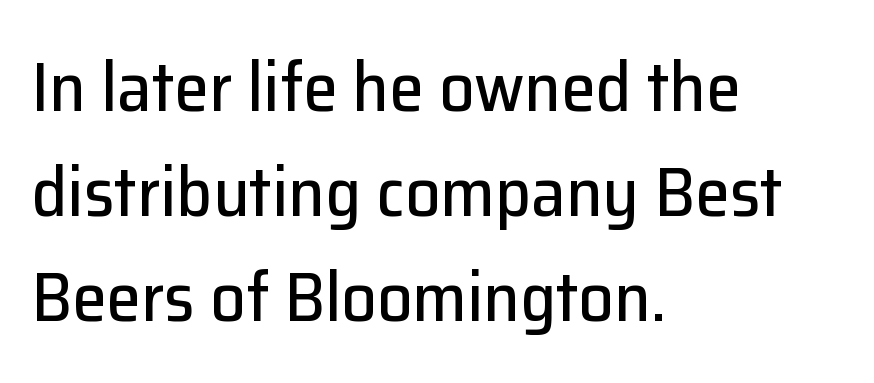
Q: Is the text italic (slanted)? A: No, it is upright.
Q: Is the typeface a serif or a sans-serif typeface? A: Sans-serif.
Q: Is the text underlined? A: No.
Q: How is the paragraph aligned? A: Left-aligned.
Q: Is the spacing between letters normal or unusually wide? A: Normal.
Q: Is the spacing between lines tight, normal or loose? A: Normal.
Q: Width (condensed, normal, or wide)? A: Normal.
Q: Stroke contrast? A: Low.
Q: x-height? A: Medium.
Q: Monospaced? A: No.
